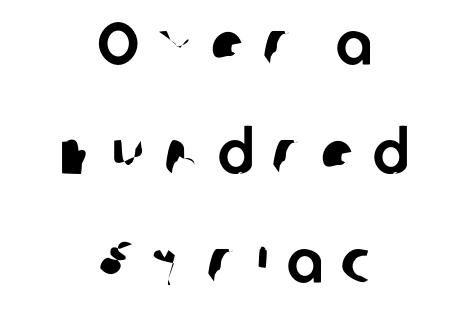
The image shows 61 px sans-serif type; set centered, line spacing 1.79x, unusually wide letter spacing (+0.3 em), not underlined; low stroke contrast and a medium x-height.
